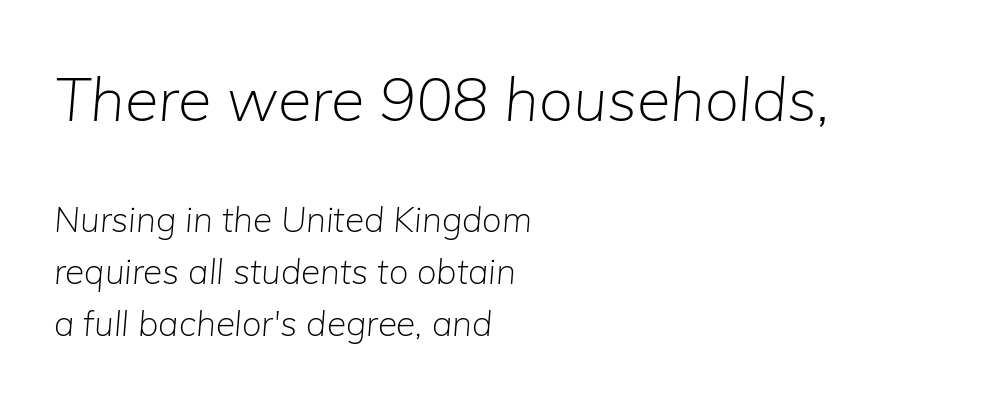
The lines are quadded left. Honestly, the letter spacing is just normal — you wouldn't notice it. A student would notice the top passage is typeset larger than what follows. The rendering uses natural spacing where letterforms have individual widths. Compared with a typical body face, this is equally light or lighter still.
